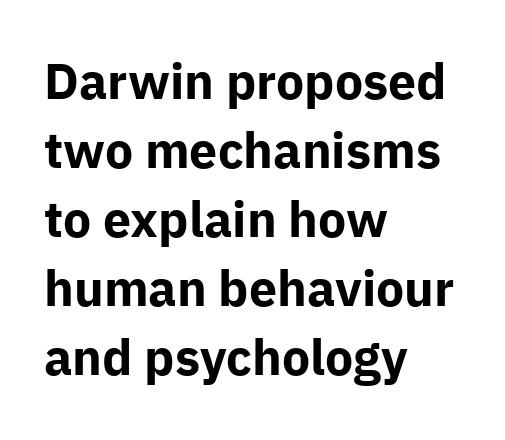
The rendering uses natural spacing where letterforms have individual widths. Posture: vertical. The lines sit at an ordinary, default distance from one another. Emphasis by weight is at full strength: bold. Is this a sans? Yes — the strokes have no serifs.
